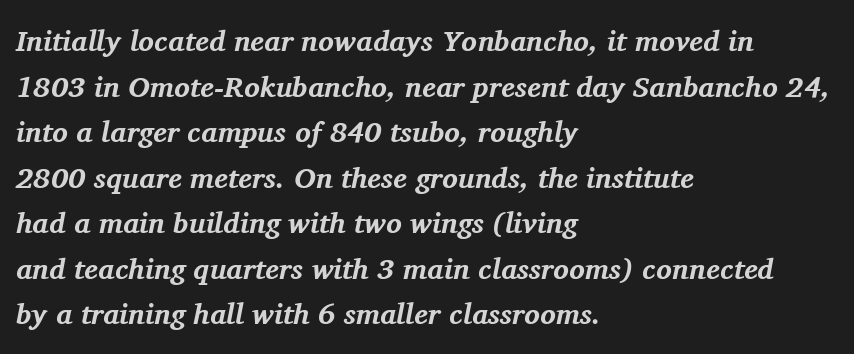
Q: Is the text bold? A: Yes.
Q: Is the text italic (slanted)? A: Yes, it leans right by about 11 degrees.
Q: Is the typeface a serif or a sans-serif typeface? A: Serif.
Q: Is the text underlined? A: No.
Q: How is the paragraph aligned? A: Left-aligned.
Q: Is the spacing between letters normal or unusually wide? A: Normal.
Q: Is the spacing between lines tight, normal or loose? A: Normal.
Q: Width (condensed, normal, or wide)? A: Normal.
Q: Stroke contrast? A: Medium.
Q: x-height? A: Medium.
Q: Monospaced? A: No.
